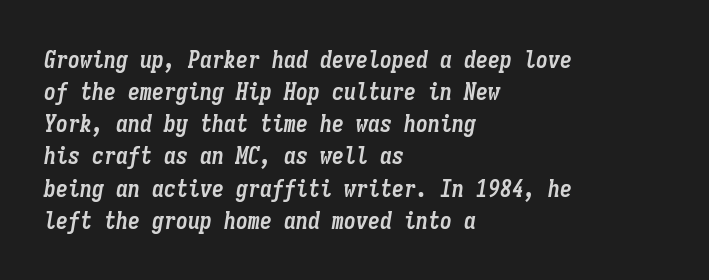
{"italic": "yes", "lean": "right", "slant_degrees": 9, "bold": "yes", "underline": "no", "align": "left", "line_spacing": "normal", "line_spacing_ratio": 1.34, "letter_spacing": "normal", "letter_spacing_em": 0.0, "glyph_px": 24}
